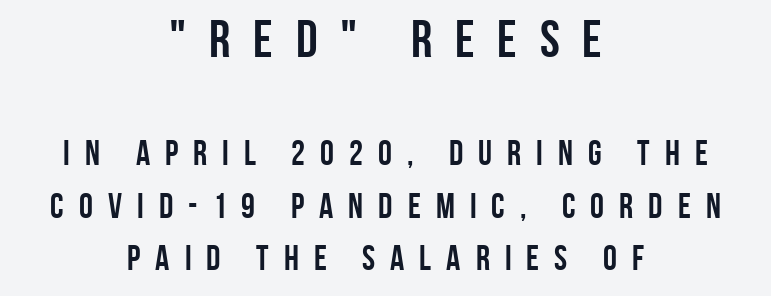
Q: Is the text bold? A: Yes.
Q: Is the text italic (slanted)? A: No, it is upright.
Q: Is the typeface a serif or a sans-serif typeface? A: Sans-serif.
Q: Is the text underlined? A: No.
Q: How is the paragraph aligned? A: Centered.
Q: Is the spacing between letters normal or unusually wide? A: Unusually wide.
Q: Is the spacing between lines tight, normal or loose? A: Normal.
Q: Which block of text is set in a larger size, the first (top) or the second (bottom)? A: The first (top) one.
Q: Width (condensed, normal, or wide)? A: Condensed.
Q: Stroke contrast? A: Low.
Q: x-height? A: Large.
Q: Monospaced? A: No.
